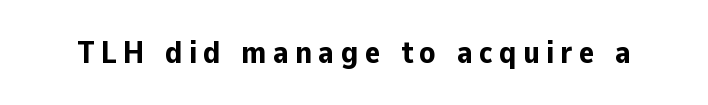
{"serif": "no", "italic": "no", "bold": "yes", "weight": "bold", "width": "normal", "stroke_contrast": "low", "x_height": "medium", "monospaced": "no", "underline": "no", "letter_spacing": "wide", "letter_spacing_em": 0.2, "glyph_px": 32}
